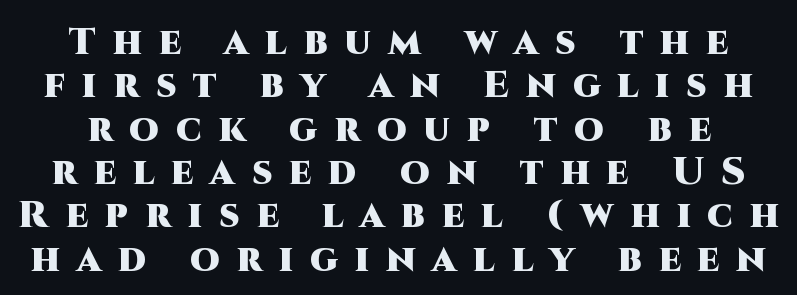
Look at the tracking — it's clearly loosened, letters drifting apart. Typographically, this falls in the sans-serif category. Check the space under the baseline: it is left empty. Compared with an ordinary text face, these strokes are far heavier — a full bold. Unlike italic type, these characters show no tilt at all.
